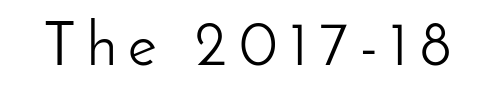
The rendering uses natural spacing where letterforms have individual widths. Letters rest on an invisible, unmarked baseline. The letters stand straight up with perfectly vertical stems. Observe the absence of serifs on each vertical stroke in this sample. These glyphs show unthickened strokes, regular width or finer.
